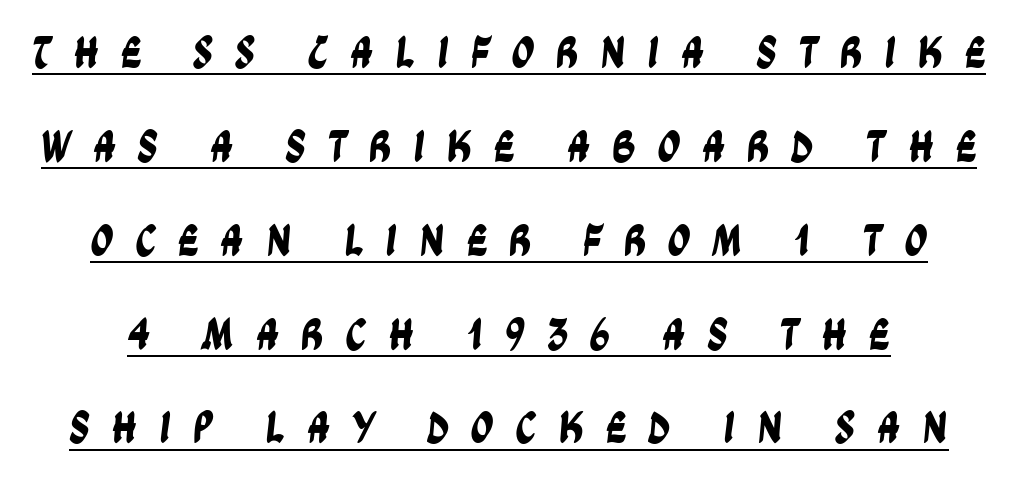
{"serif": "no", "width": "condensed", "stroke_contrast": "low", "x_height": "large", "monospaced": "no", "underline": "yes", "line_spacing": "loose", "line_spacing_ratio": 2.04, "letter_spacing": "wide", "letter_spacing_em": 0.46, "glyph_px": 46}
